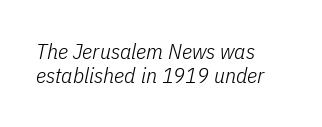
The passage is arranged the way most books set body copy — flush left. The strokes are not fattened; the text isn't bold. The letters are slanted; this is an italic face. Anything drawn beneath the words? Only blank space. These lines huddle together more closely than default settings would place them.
